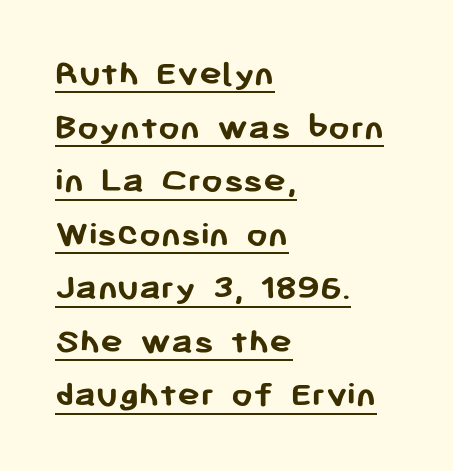
Q: Is the text bold? A: Yes.
Q: Is the text italic (slanted)? A: No, it is upright.
Q: Is the typeface a serif or a sans-serif typeface? A: Sans-serif.
Q: Is the text underlined? A: Yes.
Q: How is the paragraph aligned? A: Left-aligned.
Q: Is the spacing between letters normal or unusually wide? A: Normal.
Q: Is the spacing between lines tight, normal or loose? A: Normal.
Q: Width (condensed, normal, or wide)? A: Normal.
Q: Stroke contrast? A: Low.
Q: x-height? A: Medium.
Q: Monospaced? A: No.
